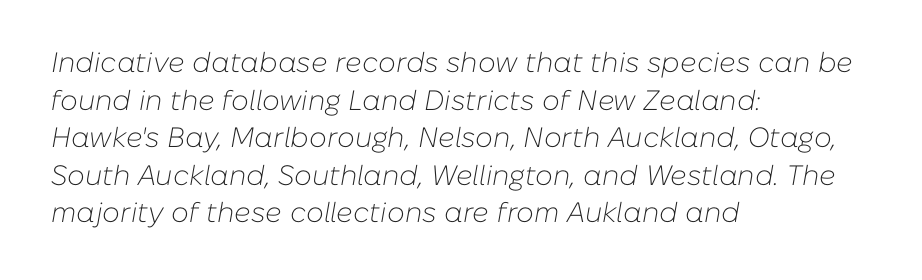
{"italic": "yes", "lean": "right", "slant_degrees": 10, "bold": "no", "weight": "light", "width": "normal", "stroke_contrast": "low", "x_height": "medium", "monospaced": "no", "underline": "no", "align": "left", "line_spacing": "normal", "line_spacing_ratio": 1.34, "letter_spacing": "normal", "letter_spacing_em": 0.0, "glyph_px": 28}
